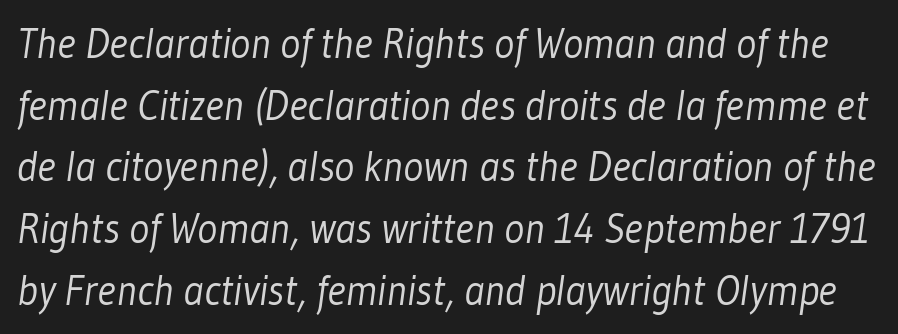
Q: Is the text bold? A: No.
Q: Is the typeface a serif or a sans-serif typeface? A: Sans-serif.
Q: Is the text underlined? A: No.
Q: Is the spacing between letters normal or unusually wide? A: Normal.
Q: Is the spacing between lines tight, normal or loose? A: Normal.
Q: Width (condensed, normal, or wide)? A: Condensed.
Q: Stroke contrast? A: Low.
Q: x-height? A: Medium.
Q: Monospaced? A: No.
